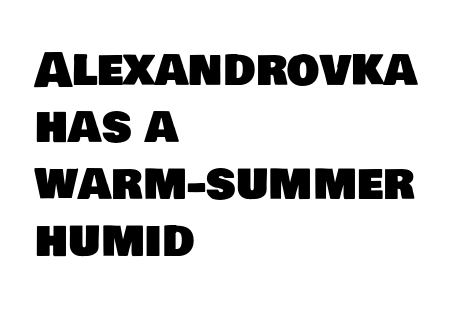
Q: Is the typeface a serif or a sans-serif typeface? A: Sans-serif.
Q: Is the text underlined? A: No.
Q: How is the paragraph aligned? A: Left-aligned.
Q: Is the spacing between letters normal or unusually wide? A: Normal.
Q: Width (condensed, normal, or wide)? A: Normal.
Q: Stroke contrast? A: Low.
Q: x-height? A: Large.
Q: Monospaced? A: No.
